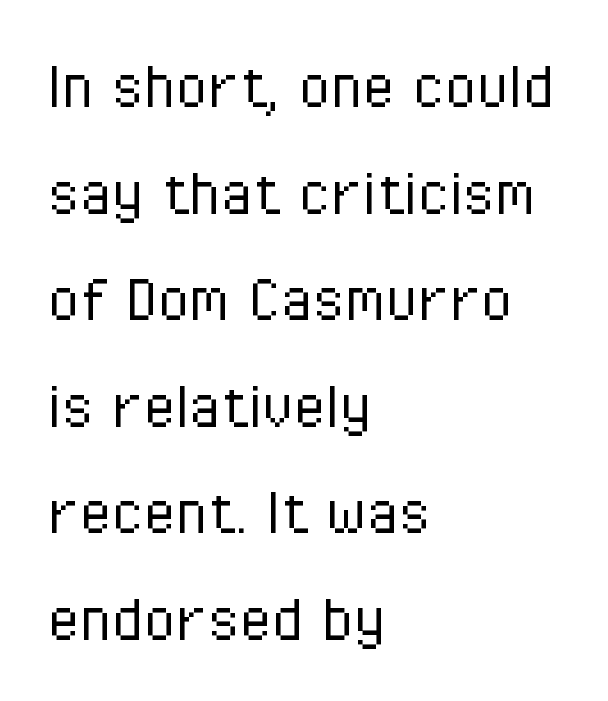
{"serif": "no", "italic": "no", "bold": "no", "weight": "light", "width": "condensed", "stroke_contrast": "low", "x_height": "medium", "monospaced": "no", "underline": "no", "align": "left", "line_spacing": "normal", "line_spacing_ratio": 1.46, "letter_spacing": "normal", "letter_spacing_em": 0.0, "glyph_px": 73}
